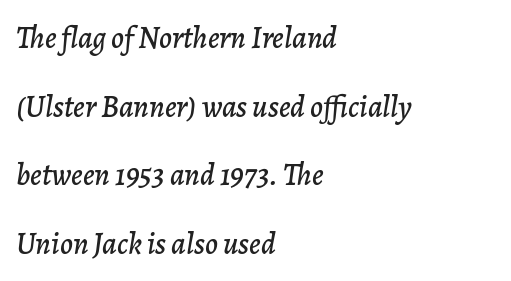
{"italic": "yes", "lean": "right", "slant_degrees": 7, "width": "normal", "stroke_contrast": "low", "x_height": "medium", "monospaced": "no", "underline": "no", "align": "left", "line_spacing": "loose", "line_spacing_ratio": 2.21, "letter_spacing": "normal", "letter_spacing_em": 0.0, "glyph_px": 31}
